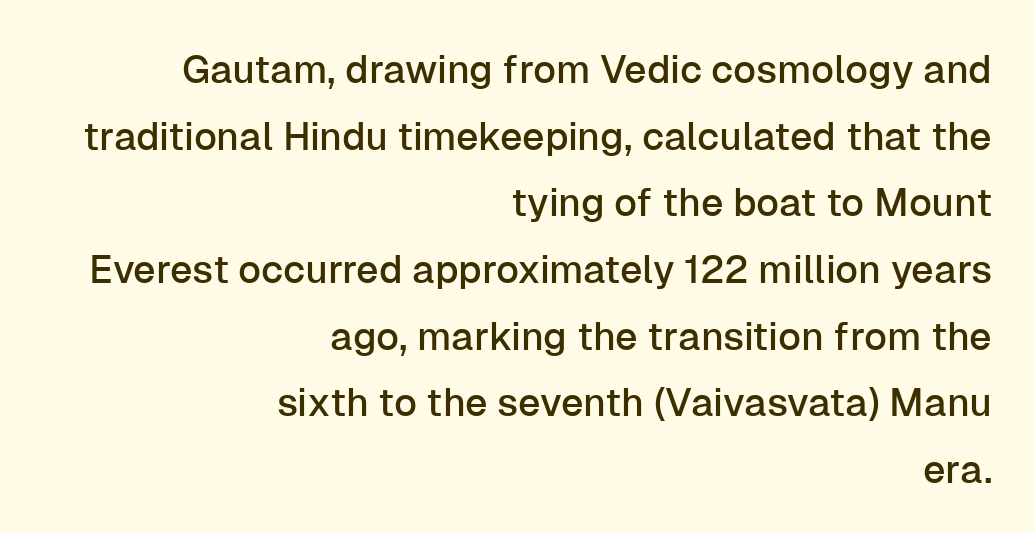
{"serif": "no", "italic": "no", "width": "normal", "stroke_contrast": "low", "x_height": "medium", "monospaced": "no", "underline": "no", "align": "right", "line_spacing_ratio": 1.71, "letter_spacing": "normal", "letter_spacing_em": 0.0, "glyph_px": 39}
